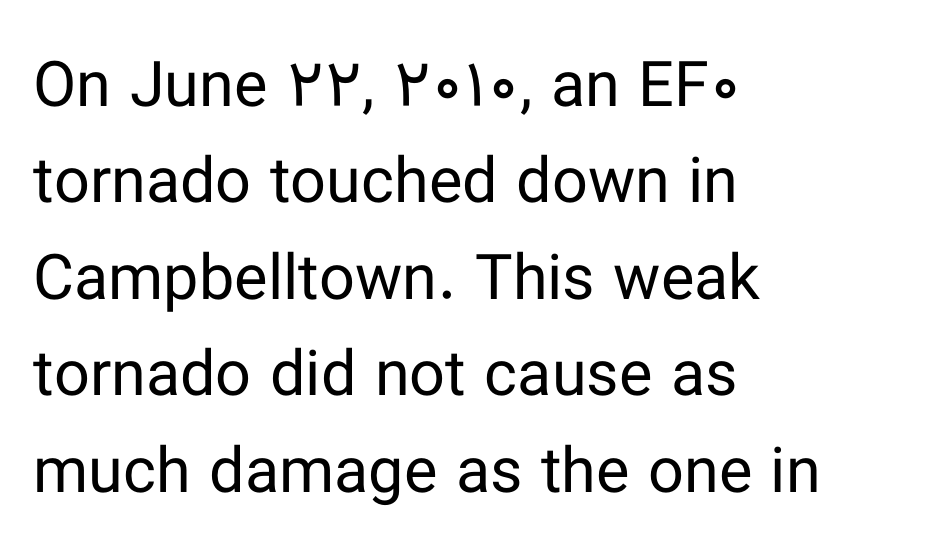
The image shows 63 px regular-weight sans-serif type, upright; set left-aligned, normal line spacing (1.53x), normal letter spacing, not underlined; low stroke contrast and a medium x-height.
